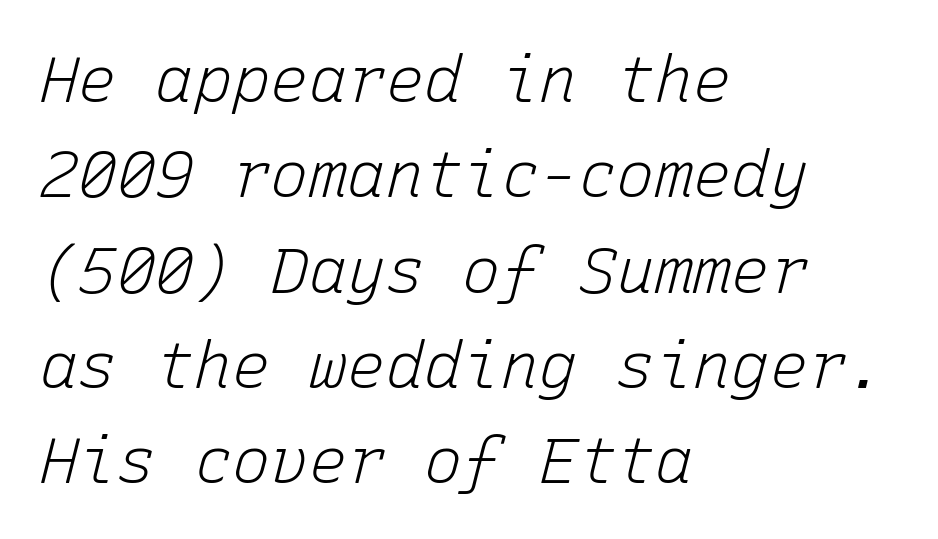
The passage shown stacks its lines at a standard gap. No extra ink here — the face is not bold. Every character sits at an angle, as italics do. The lines are quadded left. Default kerning and tracking; the words read as compact shapes.
